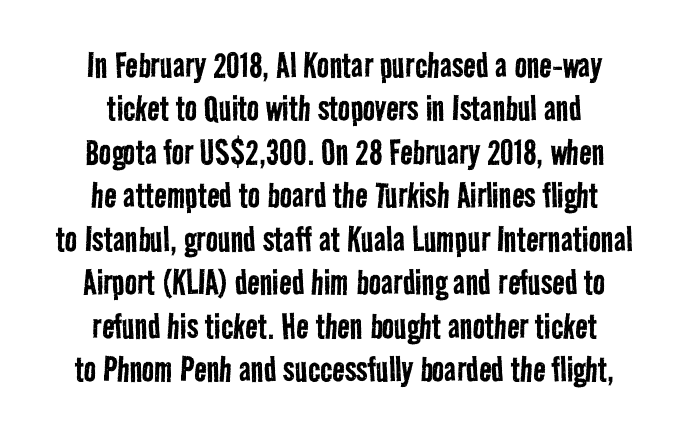
{"serif": "no", "bold": "no", "weight": "regular", "width": "condensed", "stroke_contrast": "low", "x_height": "medium", "monospaced": "no", "underline": "no", "align": "center", "line_spacing": "tight", "line_spacing_ratio": 1.06, "letter_spacing": "normal", "letter_spacing_em": 0.0, "glyph_px": 41}
